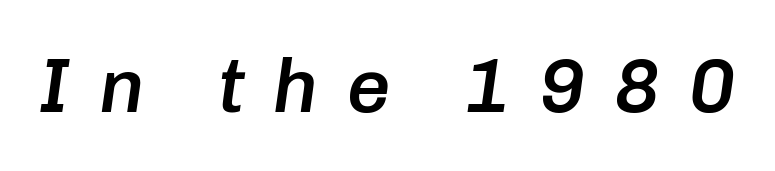
The image shows 77 px semibold type, italic (leaning right); set unusually wide letter spacing (+0.36 em), not underlined; low stroke contrast and a medium x-height.
